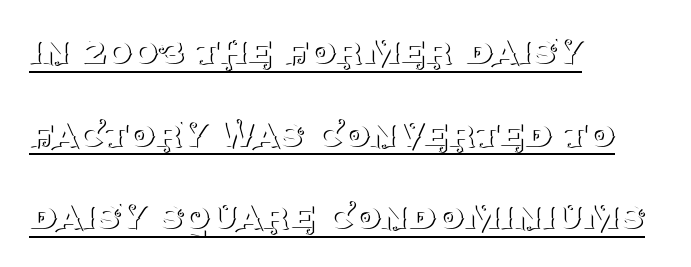
Q: Is the text bold? A: No.
Q: Is the text italic (slanted)? A: No, it is upright.
Q: Is the typeface a serif or a sans-serif typeface? A: Serif.
Q: Is the text underlined? A: Yes.
Q: How is the paragraph aligned? A: Left-aligned.
Q: Is the spacing between letters normal or unusually wide? A: Normal.
Q: Is the spacing between lines tight, normal or loose? A: Loose.
Q: Width (condensed, normal, or wide)? A: Normal.
Q: Stroke contrast? A: Medium.
Q: x-height? A: Large.
Q: Monospaced? A: No.
